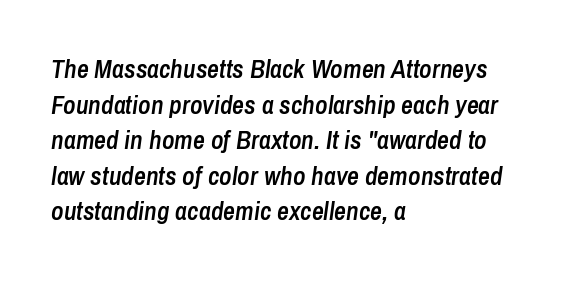
The image shows 26 px text type, italic (leaning right); set left-aligned, normal line spacing (1.37x), normal letter spacing, not underlined.
